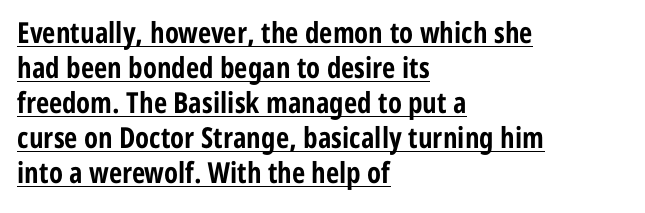
Q: Is the text bold? A: Yes.
Q: Is the text italic (slanted)? A: No, it is upright.
Q: Is the typeface a serif or a sans-serif typeface? A: Sans-serif.
Q: Is the text underlined? A: Yes.
Q: How is the paragraph aligned? A: Left-aligned.
Q: Is the spacing between letters normal or unusually wide? A: Normal.
Q: Width (condensed, normal, or wide)? A: Condensed.
Q: Stroke contrast? A: Low.
Q: x-height? A: Medium.
Q: Monospaced? A: No.
